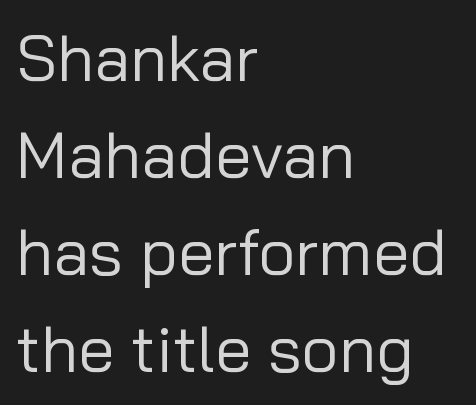
{"serif": "no", "italic": "no", "bold": "no", "weight": "regular", "width": "normal", "stroke_contrast": "low", "x_height": "medium", "monospaced": "no", "underline": "no", "align": "left", "line_spacing": "normal", "line_spacing_ratio": 1.49, "letter_spacing": "normal", "letter_spacing_em": 0.0, "glyph_px": 65}
